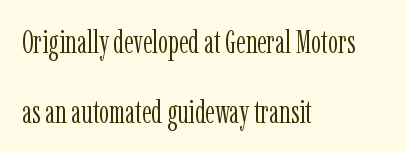
Q: Is the text bold? A: No.
Q: Is the text italic (slanted)? A: No, it is upright.
Q: Is the typeface a serif or a sans-serif typeface? A: Serif.
Q: Is the text underlined? A: No.
Q: How is the paragraph aligned? A: Left-aligned.
Q: Is the spacing between letters normal or unusually wide? A: Normal.
Q: Is the spacing between lines tight, normal or loose? A: Loose.
Q: Width (condensed, normal, or wide)? A: Condensed.
Q: Stroke contrast? A: Low.
Q: x-height? A: Medium.
Q: Monospaced? A: No.
